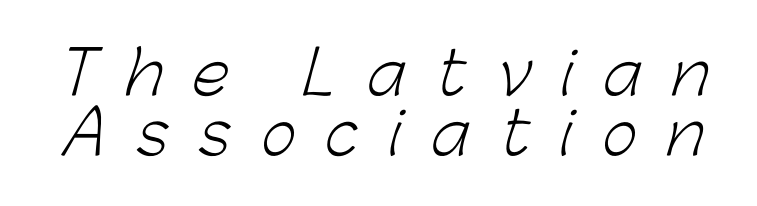
This rendering features lettering with no underline. Type style note: lacks serifs. Someone cranked the tracking dial way up on this one. Stems and bowls with no extra thickness — not bold. A typesetter would call this proportional, since set widths differ per character. The designer dialed line spacing down below the default.
